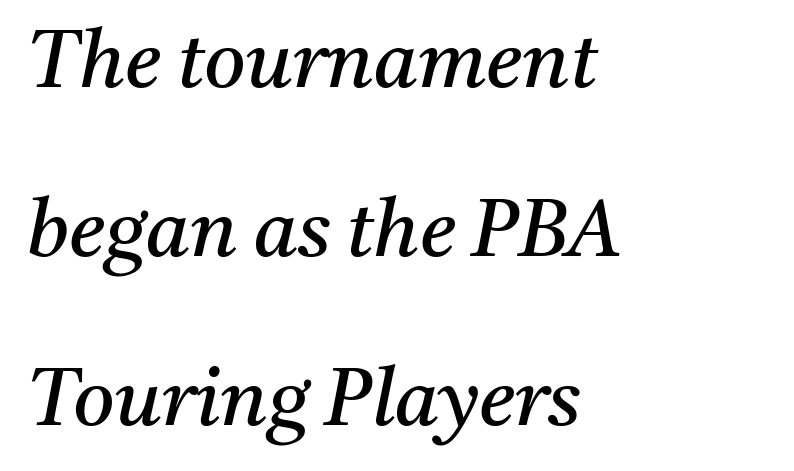
Q: Is the text bold? A: No.
Q: Is the text italic (slanted)? A: Yes, it leans right by about 11 degrees.
Q: Is the typeface a serif or a sans-serif typeface? A: Serif.
Q: Is the text underlined? A: No.
Q: How is the paragraph aligned? A: Left-aligned.
Q: Is the spacing between letters normal or unusually wide? A: Normal.
Q: Is the spacing between lines tight, normal or loose? A: Loose.
Q: Width (condensed, normal, or wide)? A: Normal.
Q: Stroke contrast? A: Medium.
Q: x-height? A: Medium.
Q: Monospaced? A: No.
